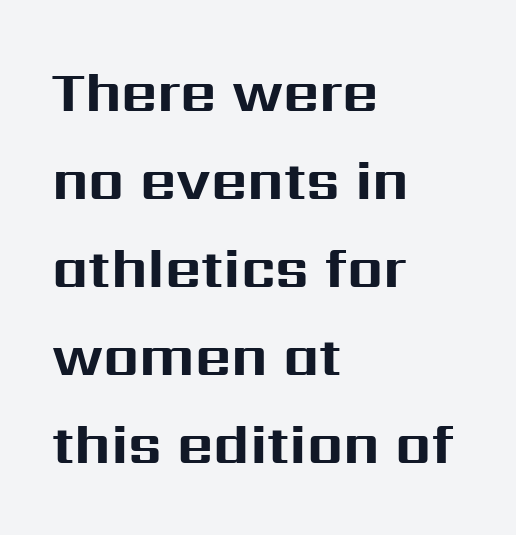
The image shows 56 px bold sans-serif type, upright; set left-aligned, normal line spacing (1.57x), normal letter spacing, not underlined; medium stroke contrast and a medium x-height.
